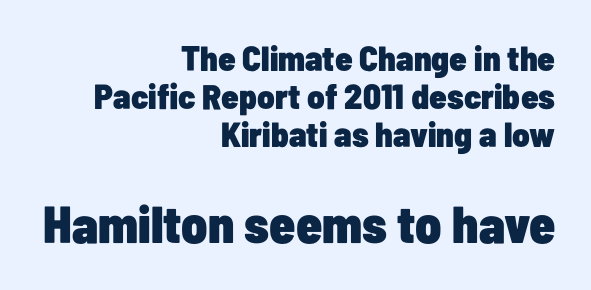
The font's upright variant was chosen for this text. Weight check: bold — yes, fully. One glance says dense: line gaps are narrower than usual. Looks like regular typesetting: each glyph gets only the width it needs.
